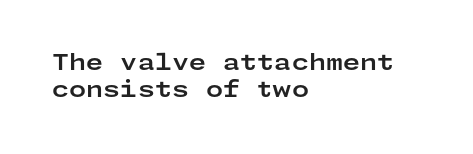
Which margin do the lines hug? The left one — the right edge is uneven. Weight check: bold — yes, fully. Tracking here is standard; glyphs follow each other at the usual distance. Unlike italic type, these characters show no tilt at all. Just letters on the line, the space beneath them empty.
